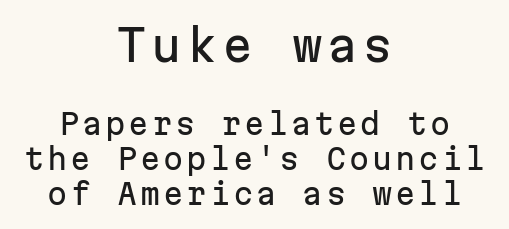
Q: Is the text italic (slanted)? A: No, it is upright.
Q: Is the typeface a serif or a sans-serif typeface? A: Sans-serif.
Q: Is the text underlined? A: No.
Q: How is the paragraph aligned? A: Centered.
Q: Which block of text is set in a larger size, the first (top) or the second (bottom)? A: The first (top) one.
Q: Width (condensed, normal, or wide)? A: Normal.
Q: Stroke contrast? A: Low.
Q: x-height? A: Medium.
Q: Monospaced? A: Yes.
